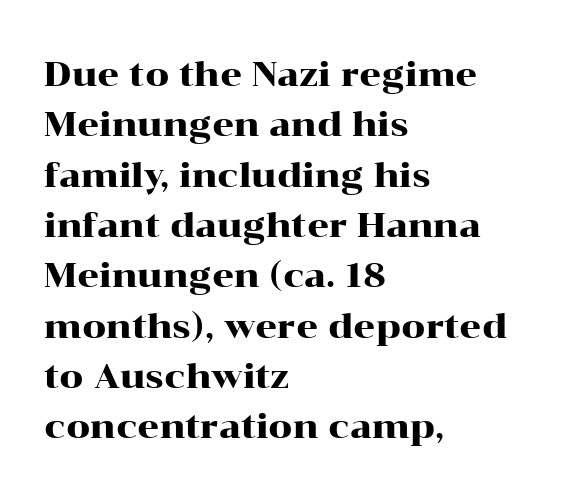
All the whitespace from short lines collects on the right. The specimen omits any rule beneath the text block's lines. Interline gaps are of average width in this sample. How are the letters spaced? Ordinarily, with no added tracking. When letters stand straight like this, we call the style roman or upright. Observe the serifs anchoring each vertical stroke in this sample.
